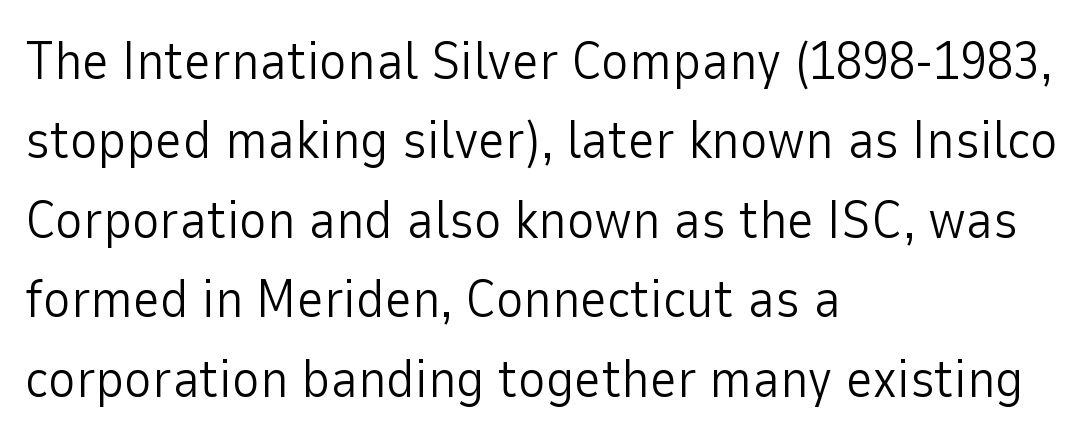
The image shows 53 px light sans-serif type, upright; set left-aligned, normal line spacing (1.5x), normal letter spacing, not underlined; low stroke contrast and a medium x-height.
